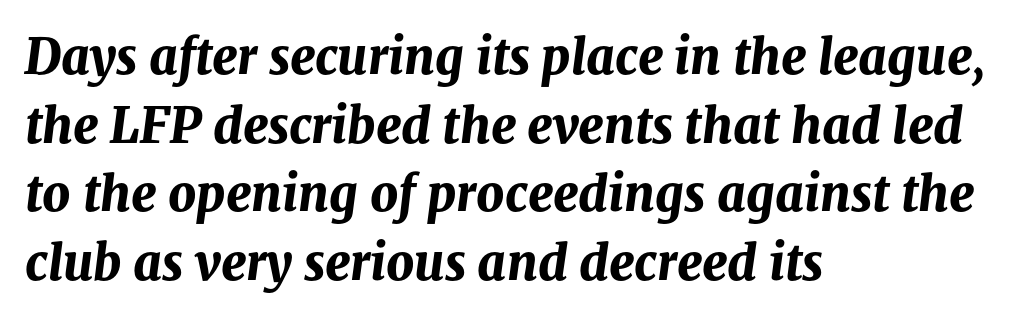
{"italic": "yes", "lean": "right", "slant_degrees": 8, "bold": "yes", "weight": "bold", "width": "normal", "stroke_contrast": "medium", "x_height": "medium", "monospaced": "no", "underline": "no", "align": "left", "line_spacing": "normal", "line_spacing_ratio": 1.4, "letter_spacing": "normal", "letter_spacing_em": 0.0, "glyph_px": 49}
